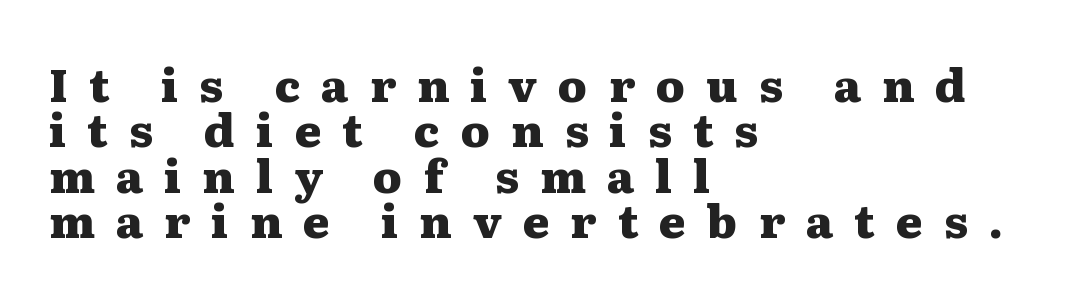
Q: Is the text bold? A: Yes.
Q: Is the text italic (slanted)? A: No, it is upright.
Q: Is the typeface a serif or a sans-serif typeface? A: Serif.
Q: Is the text underlined? A: No.
Q: How is the paragraph aligned? A: Left-aligned.
Q: Is the spacing between letters normal or unusually wide? A: Unusually wide.
Q: Is the spacing between lines tight, normal or loose? A: Tight.
Q: Width (condensed, normal, or wide)? A: Wide.
Q: Stroke contrast? A: Medium.
Q: x-height? A: Medium.
Q: Monospaced? A: No.
